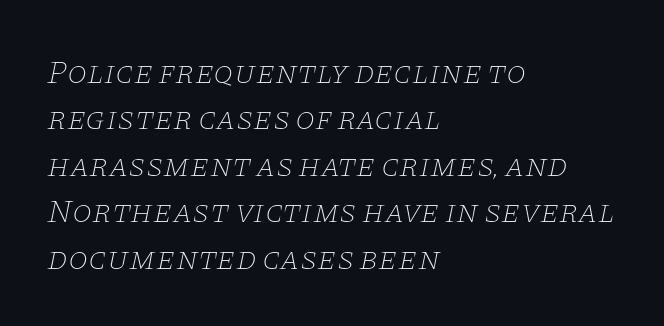
{"serif": "yes", "italic": "yes", "lean": "right", "slant_degrees": 11, "bold": "no", "weight": "thin", "width": "wide", "stroke_contrast": "low", "x_height": "large", "monospaced": "no", "underline": "no", "align": "left", "line_spacing": "normal", "line_spacing_ratio": 1.45, "letter_spacing": "normal", "letter_spacing_em": 0.0, "glyph_px": 32}
